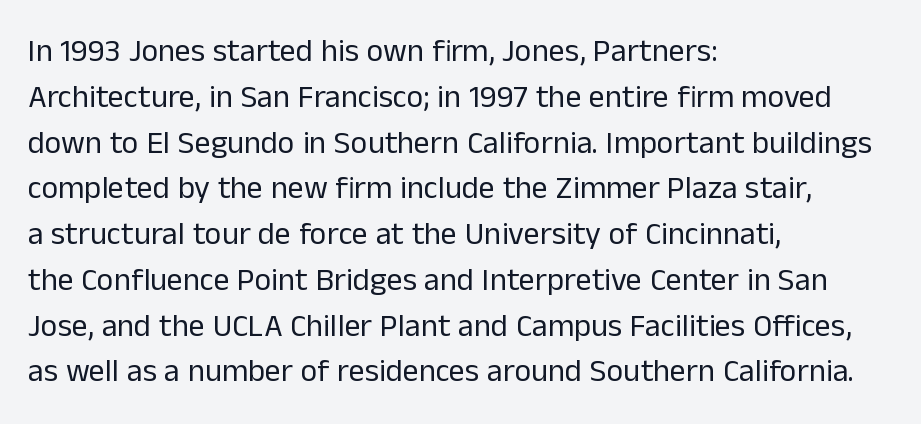
Q: Is the text bold? A: No.
Q: Is the text italic (slanted)? A: No, it is upright.
Q: Is the typeface a serif or a sans-serif typeface? A: Sans-serif.
Q: Is the text underlined? A: No.
Q: How is the paragraph aligned? A: Left-aligned.
Q: Is the spacing between letters normal or unusually wide? A: Normal.
Q: Is the spacing between lines tight, normal or loose? A: Normal.
Q: Width (condensed, normal, or wide)? A: Normal.
Q: Stroke contrast? A: Low.
Q: x-height? A: Medium.
Q: Monospaced? A: No.
